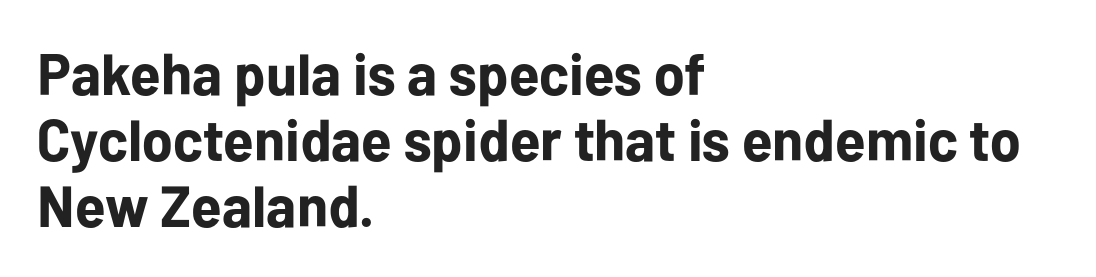
Nope, no serifs anywhere on these letters. A student would call this left alignment; a typographer would say flush left, rag right. Whoever set this chose condensed vertical rhythm over breathing room. Each glyph is drawn with heavy, bold strokes. There is no visible air inserted between adjacent glyphs. The gap between lines stays unmarked.
